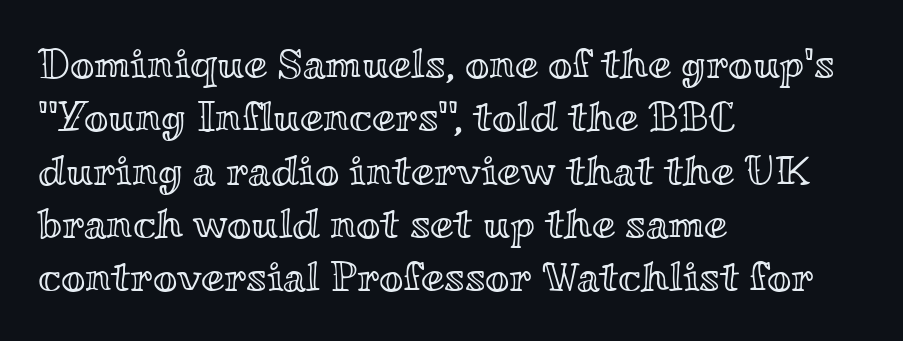
Q: Is the text italic (slanted)? A: No, it is upright.
Q: Is the text underlined? A: No.
Q: How is the paragraph aligned? A: Left-aligned.
Q: Is the spacing between letters normal or unusually wide? A: Normal.
Q: Is the spacing between lines tight, normal or loose? A: Normal.
Q: Width (condensed, normal, or wide)? A: Wide.
Q: x-height? A: Small.
Q: Monospaced? A: No.
